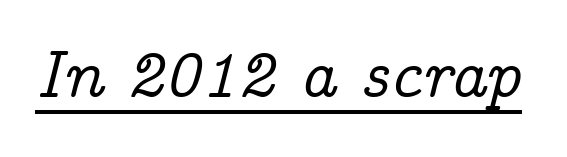
Q: Is the text italic (slanted)? A: Yes, it leans right by about 14 degrees.
Q: Is the typeface a serif or a sans-serif typeface? A: Serif.
Q: Is the text underlined? A: Yes.
Q: Is the spacing between letters normal or unusually wide? A: Normal.
Q: Width (condensed, normal, or wide)? A: Normal.
Q: Stroke contrast? A: Low.
Q: x-height? A: Medium.
Q: Monospaced? A: No.
